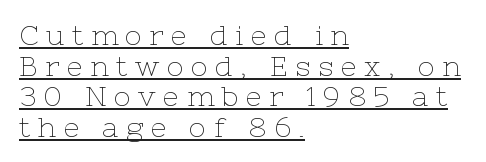
Ascenders rise straight up at ninety degrees. Each letter keeps its own natural width here, so spacing adapts to shape. This is not heavy type; no bold has been used. Spacing between characters has been opened up far beyond the box default. Short and long lines alike share a common starting point at left. The string is rendered with underlining switched on.
